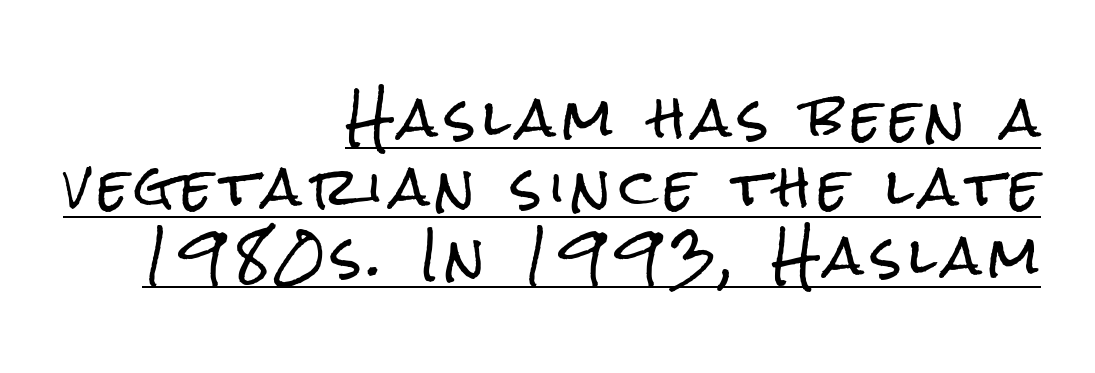
The image shows 52 px condensed sans-serif type, upright; set right-aligned, normal line spacing (1.33x), underlined; low stroke contrast and a medium x-height.
